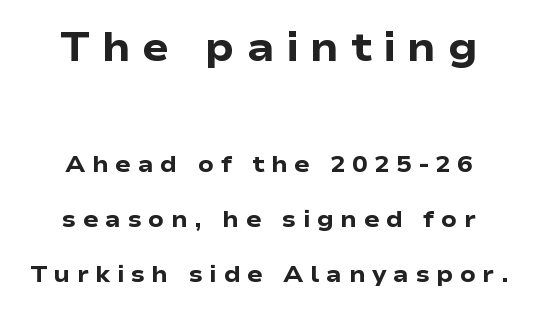
{"serif": "no", "italic": "no", "bold": "yes", "weight": "heavy", "width": "wide", "stroke_contrast": "low", "x_height": "medium", "monospaced": "no", "underline": "no", "align": "center", "line_spacing": "loose", "line_spacing_ratio": 2.4, "letter_spacing": "wide", "letter_spacing_em": 0.28, "larger_block": "first", "size_ratio": 1.74, "glyph_px": 40}
